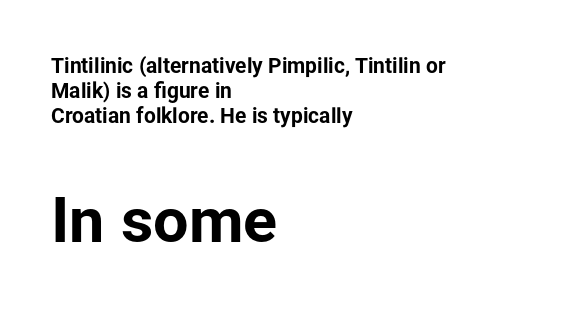
Q: Is the text bold? A: Yes.
Q: Is the text italic (slanted)? A: No, it is upright.
Q: Is the typeface a serif or a sans-serif typeface? A: Sans-serif.
Q: Is the text underlined? A: No.
Q: How is the paragraph aligned? A: Left-aligned.
Q: Is the spacing between letters normal or unusually wide? A: Normal.
Q: Which block of text is set in a larger size, the first (top) or the second (bottom)? A: The second (bottom) one.
Q: Width (condensed, normal, or wide)? A: Normal.
Q: Stroke contrast? A: Low.
Q: x-height? A: Medium.
Q: Monospaced? A: No.
